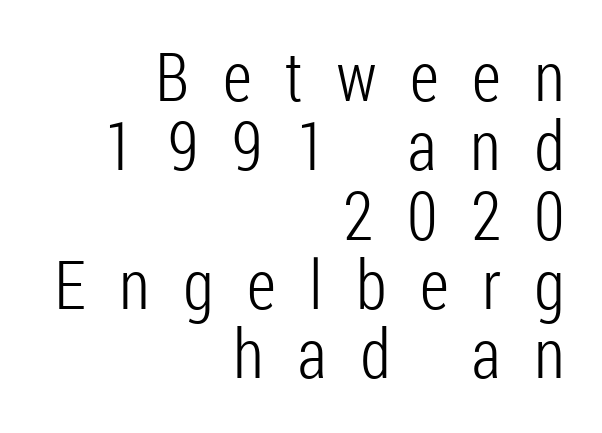
This sample uses an upright cut, with every glyph sitting square on the baseline. Does the leading feel generous? Not at all — it's pinched. A bare baseline throughout the passage. Weight: in the light-to-regular range.
